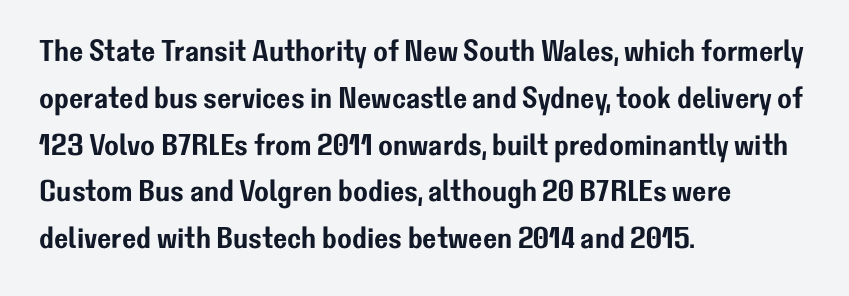
This sample uses a sans-serif face. Caption: multi-line text, flush left, ragged right. The rendering uses natural spacing where letterforms have individual widths. Standard letterfit; no display-style spreading of the glyphs.
